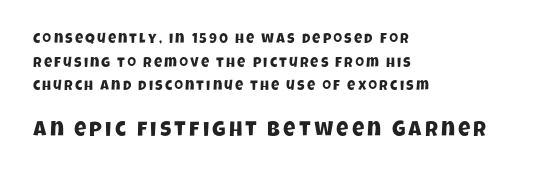
In CSS terms this would be text-align: left. The foot of each line stays bare and open. Block two is the big one; block one sits smaller above it. Vertically, the passage feels balanced, rows spaced as you'd expect.
